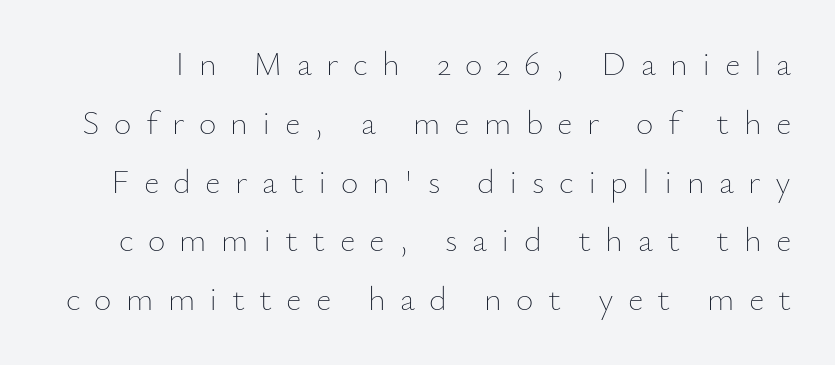
{"italic": "no", "bold": "no", "weight": "thin", "width": "normal", "stroke_contrast": "low", "x_height": "small", "monospaced": "no", "underline": "no", "line_spacing_ratio": 1.73, "letter_spacing": "wide", "letter_spacing_em": 0.42, "glyph_px": 34}
